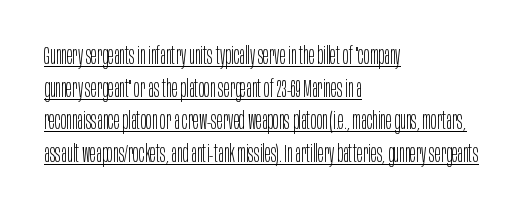
This sample carries an underscore along the baseline area. A normal amount of white space separates one row of letters from the next. No extra ink here — the face is not bold. Honestly, the letter spacing is just normal — you wouldn't notice it. A classic flush-left, rag-right setting is used for this passage.
